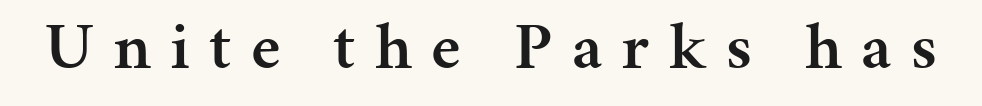
Q: Is the text bold? A: Semi-bold.
Q: Is the text italic (slanted)? A: No, it is upright.
Q: Is the typeface a serif or a sans-serif typeface? A: Serif.
Q: Is the text underlined? A: No.
Q: Is the spacing between letters normal or unusually wide? A: Unusually wide.
Q: Width (condensed, normal, or wide)? A: Normal.
Q: Stroke contrast? A: Medium.
Q: x-height? A: Medium.
Q: Monospaced? A: No.
